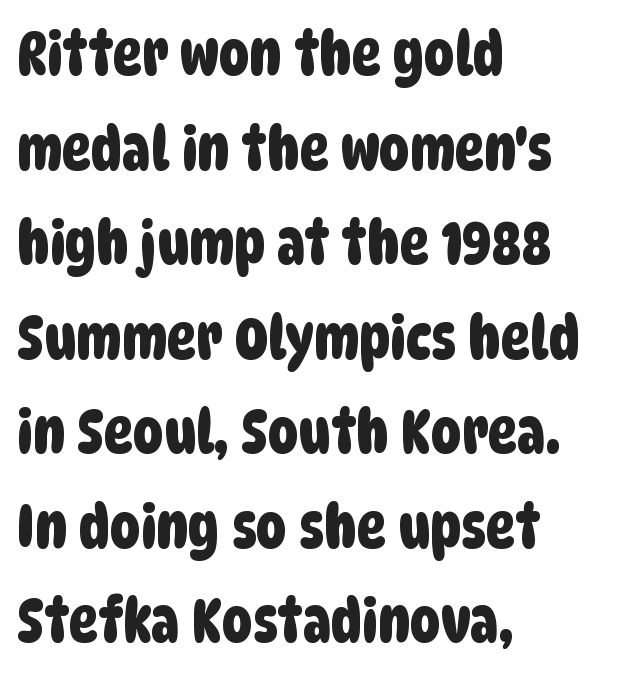
{"serif": "no", "width": "condensed", "stroke_contrast": "low", "x_height": "large", "monospaced": "no", "underline": "no", "align": "left", "line_spacing": "normal", "line_spacing_ratio": 1.55, "letter_spacing": "normal", "letter_spacing_em": 0.0, "glyph_px": 61}
